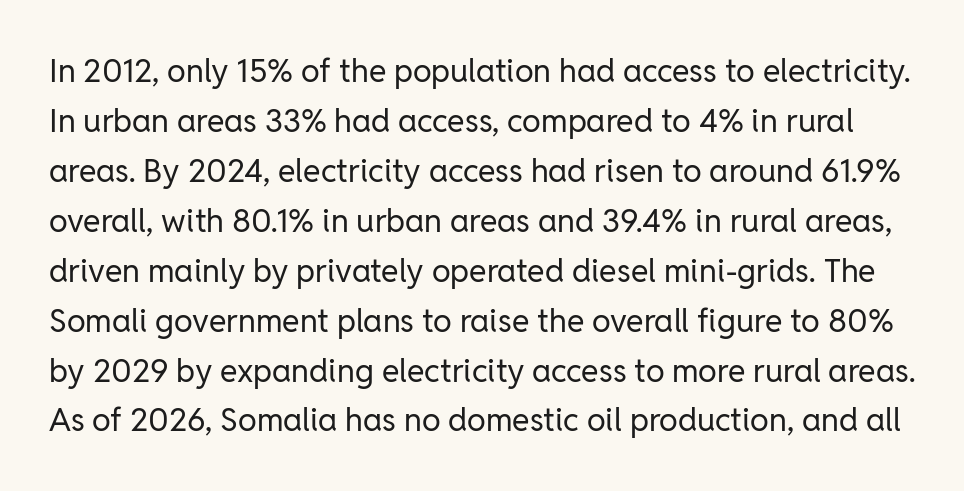
{"serif": "no", "italic": "no", "bold": "no", "weight": "regular", "width": "normal", "stroke_contrast": "low", "x_height": "medium", "monospaced": "no", "underline": "no", "line_spacing": "normal", "line_spacing_ratio": 1.56, "letter_spacing": "normal", "letter_spacing_em": 0.0, "glyph_px": 32}
